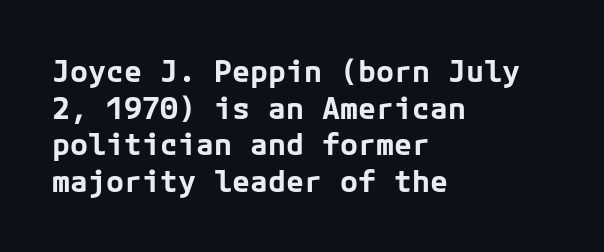
Q: Is the text bold? A: Yes.
Q: Is the text italic (slanted)? A: No, it is upright.
Q: Is the typeface a serif or a sans-serif typeface? A: Sans-serif.
Q: Is the text underlined? A: No.
Q: How is the paragraph aligned? A: Left-aligned.
Q: Is the spacing between letters normal or unusually wide? A: Normal.
Q: Width (condensed, normal, or wide)? A: Normal.
Q: Stroke contrast? A: Low.
Q: x-height? A: Medium.
